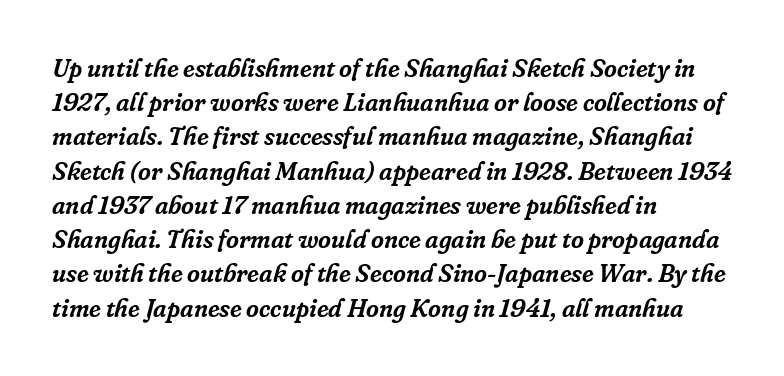
The strip under each line holds only bare page. The compositor pushed each line to the left boundary. Does the lettering tilt? It does — this is italic. Tracking here is standard; glyphs follow each other at the usual distance. The block of text has a typical density, with ordinary space between rows.
